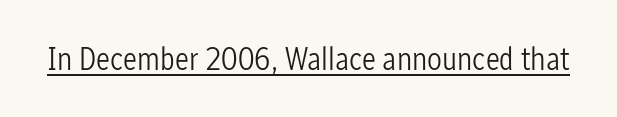
The image shows 33 px light, condensed sans-serif type, upright; set normal letter spacing, underlined; low stroke contrast and a medium x-height.
